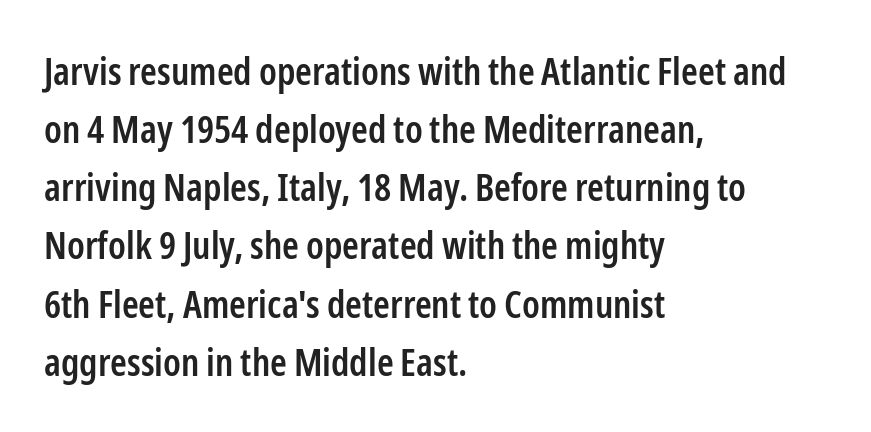
{"serif": "no", "italic": "no", "bold": "semi", "weight": "semibold", "width": "condensed", "stroke_contrast": "low", "x_height": "medium", "monospaced": "no", "underline": "no", "align": "left", "line_spacing": "normal", "line_spacing_ratio": 1.53, "letter_spacing": "normal", "letter_spacing_em": 0.0, "glyph_px": 38}
